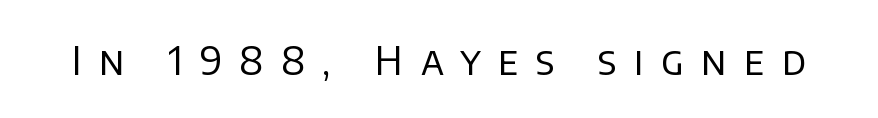
{"serif": "no", "italic": "no", "bold": "no", "weight": "regular", "width": "normal", "stroke_contrast": "low", "x_height": "large", "monospaced": "no", "underline": "no", "letter_spacing": "wide", "letter_spacing_em": 0.44, "glyph_px": 39}
